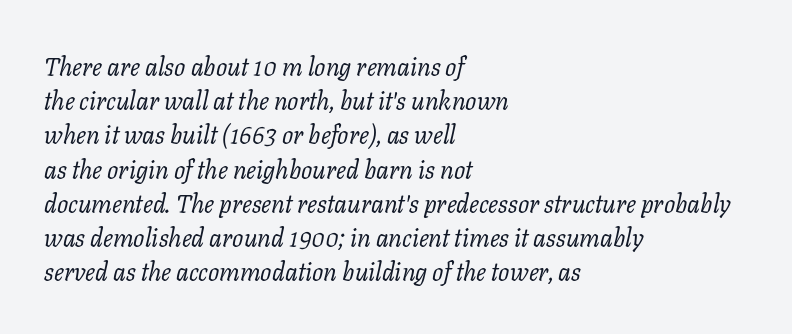
Anything drawn beneath the words? Only blank space. Line beginnings align vertically; line endings do not. A typesetter would call this leading conventional body-copy spacing. Emphasis-style slanted type is in use. Summary of weight: not heavy and not bold.
